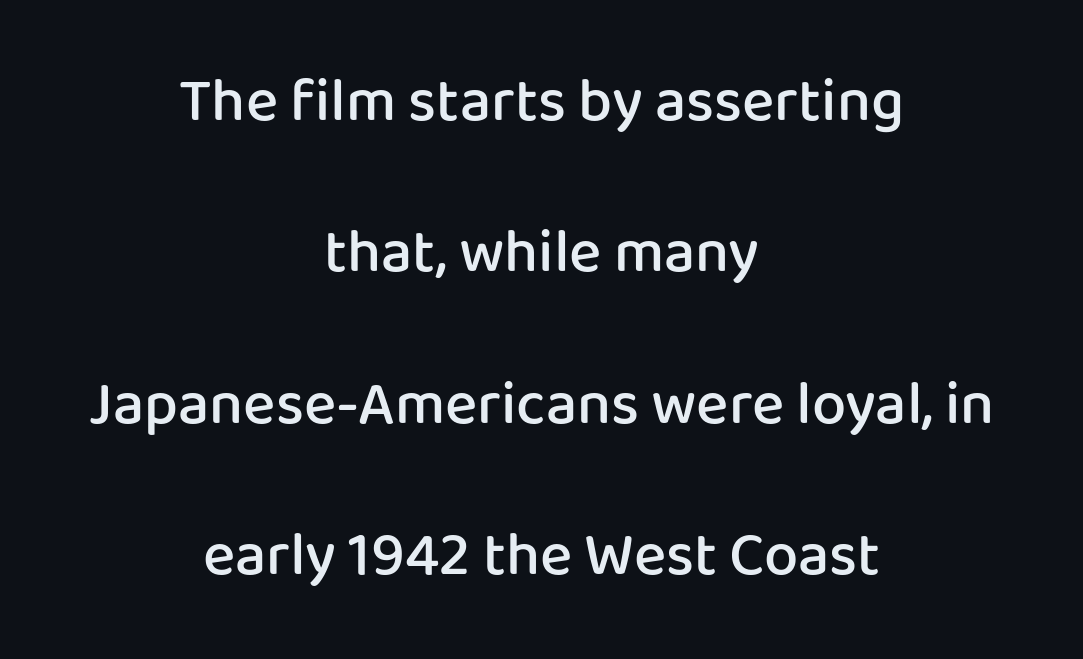
The image shows 61 px semibold sans-serif type, upright; set centered, loose line spacing (2.48x), normal letter spacing, not underlined; low stroke contrast and a medium x-height.
